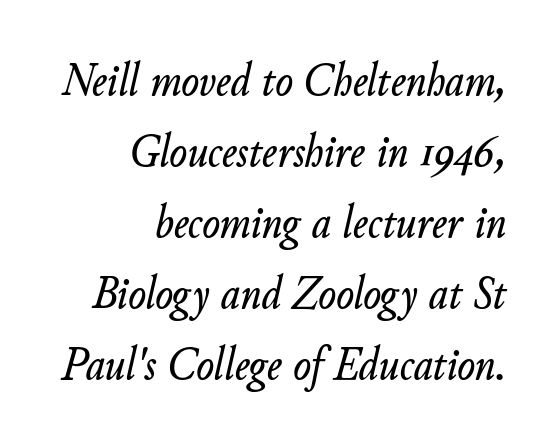
Character widths vary here, with narrow letters taking less room than wide ones. Is there much room between lines? A standard amount, neither cramped nor airy. Default kerning and tracking; the words read as compact shapes. The passage is arranged like a letterhead date or caption credit — flush right. Italic? Definitely — the glyphs are oblique.
